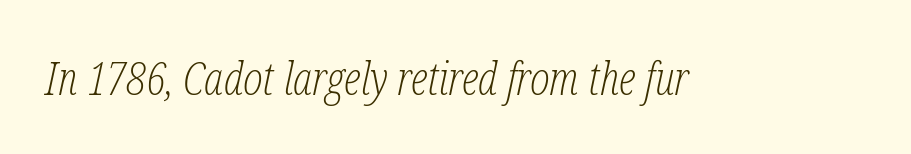
Type style note: has serifs. Looking at the ascenders, they clearly lean. Standard letterfit; no display-style spreading of the glyphs. Is this a fixed-width face? No — the glyphs have proportional, varying widths. Weight: regular or lighter. Has an underline been added? It has not.
